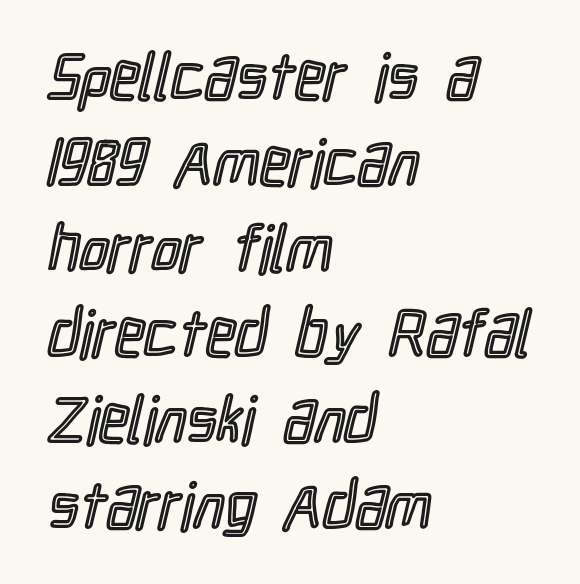
These lines keep a tight, regular rhythm from letter to letter. Is there much room between lines? A standard amount, neither cramped nor airy. The strip under each line holds only bare page. The lines in this sample share a left origin and differ only in where they stop.
